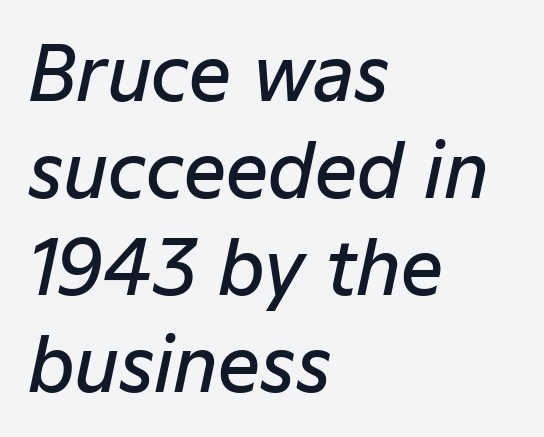
{"italic": "yes", "lean": "right", "slant_degrees": 12, "bold": "semi", "weight": "semibold", "width": "normal", "stroke_contrast": "low", "x_height": "medium", "monospaced": "no", "underline": "no", "align": "left", "line_spacing": "normal", "line_spacing_ratio": 1.31, "letter_spacing": "normal", "letter_spacing_em": 0.0, "glyph_px": 74}
